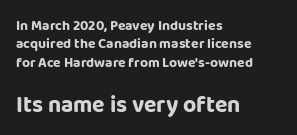
The image shows 23 px text type, upright; set left-aligned, normal line spacing (1.32x), normal letter spacing, not underlined; the second (bottom) block is 1.64x larger.
